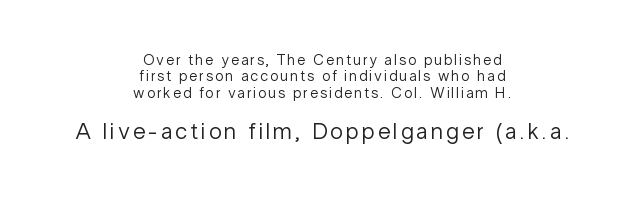
Q: Is the text bold? A: No.
Q: Is the text italic (slanted)? A: No, it is upright.
Q: Is the text underlined? A: No.
Q: How is the paragraph aligned? A: Centered.
Q: Is the spacing between lines tight, normal or loose? A: Tight.
Q: Which block of text is set in a larger size, the first (top) or the second (bottom)? A: The second (bottom) one.
